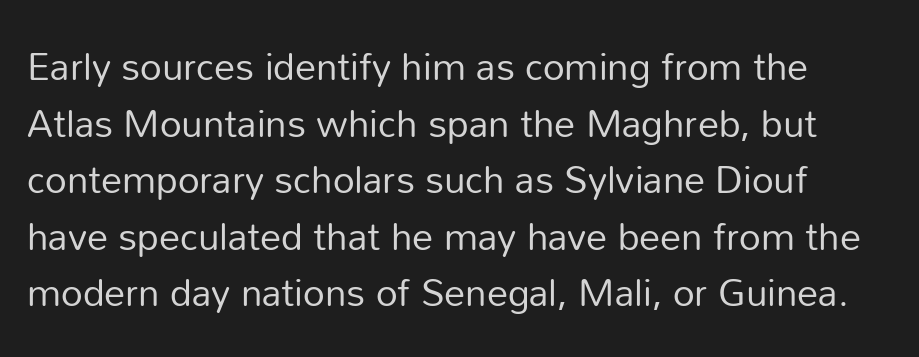
Note: no serifs on the glyphs. On a weight scale, this lands at 450 or below. Descenders are the only things crossing below the line. Looks like regular typesetting: each glyph gets only the width it needs.
